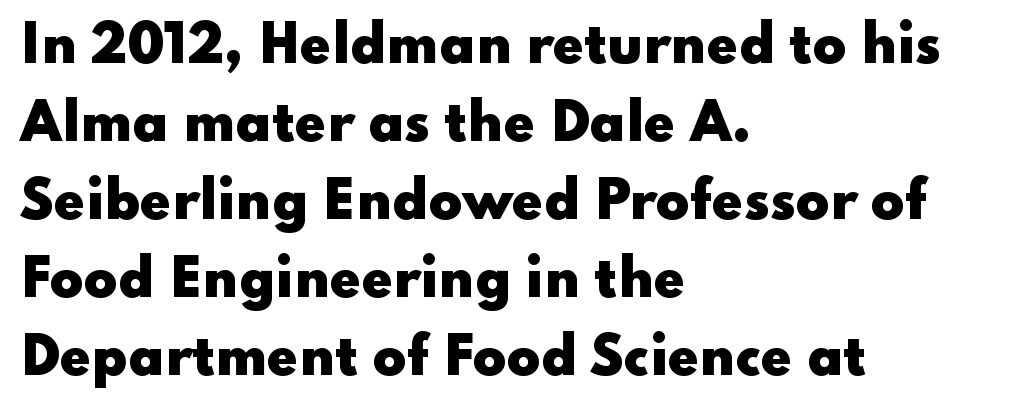
Q: Is the text bold? A: Yes.
Q: Is the text italic (slanted)? A: No, it is upright.
Q: Is the typeface a serif or a sans-serif typeface? A: Sans-serif.
Q: Is the text underlined? A: No.
Q: How is the paragraph aligned? A: Left-aligned.
Q: Is the spacing between letters normal or unusually wide? A: Normal.
Q: Is the spacing between lines tight, normal or loose? A: Normal.
Q: Width (condensed, normal, or wide)? A: Wide.
Q: Stroke contrast? A: Low.
Q: x-height? A: Small.
Q: Monospaced? A: No.
